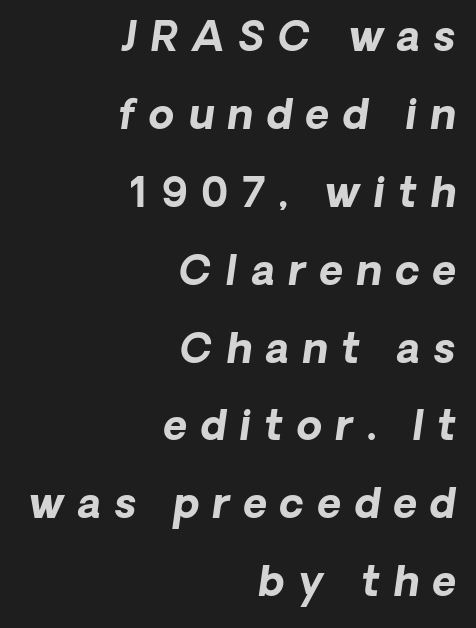
The image shows 41 px bold sans-serif type; set right-aligned, loose line spacing (1.9x), unusually wide letter spacing (+0.33 em), not underlined; low stroke contrast and a medium x-height.
